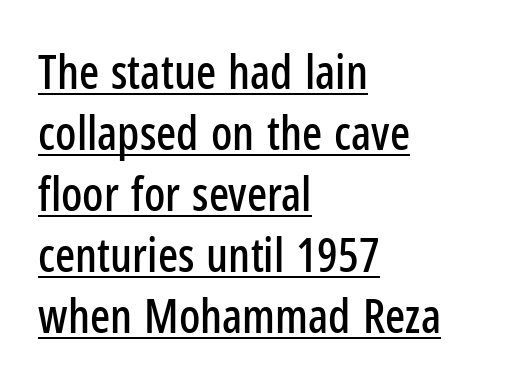
Q: Is the text italic (slanted)? A: No, it is upright.
Q: Is the typeface a serif or a sans-serif typeface? A: Sans-serif.
Q: Is the text underlined? A: Yes.
Q: How is the paragraph aligned? A: Left-aligned.
Q: Is the spacing between letters normal or unusually wide? A: Normal.
Q: Is the spacing between lines tight, normal or loose? A: Normal.
Q: Width (condensed, normal, or wide)? A: Condensed.
Q: Stroke contrast? A: Low.
Q: x-height? A: Medium.
Q: Monospaced? A: No.
